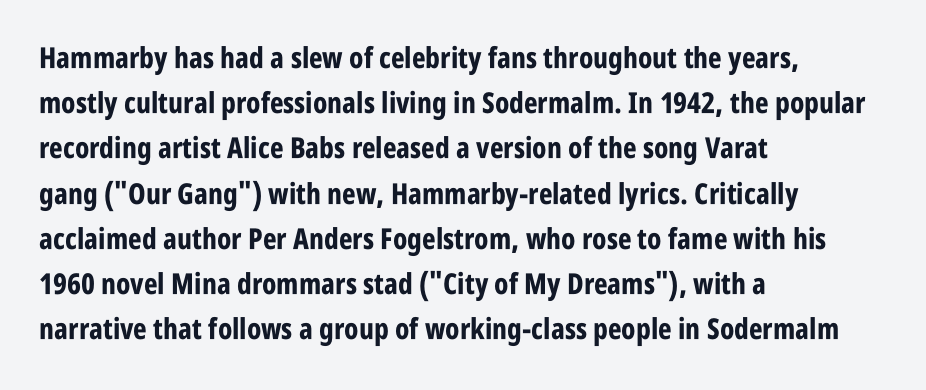
{"serif": "no", "italic": "no", "bold": "yes", "weight": "bold", "width": "condensed", "stroke_contrast": "low", "x_height": "large", "monospaced": "no", "underline": "no", "align": "left", "line_spacing": "normal", "line_spacing_ratio": 1.56, "letter_spacing": "normal", "letter_spacing_em": 0.0, "glyph_px": 29}
